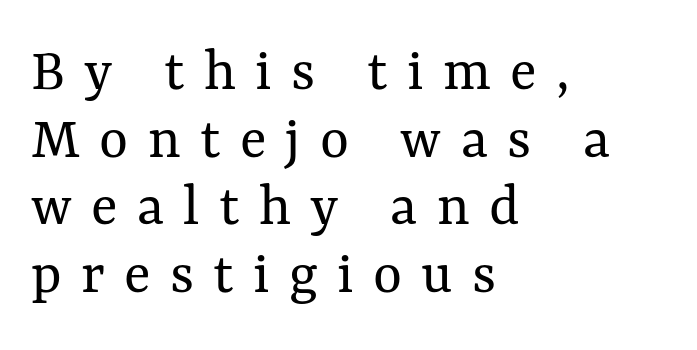
{"italic": "no", "bold": "no", "weight": "regular", "width": "normal", "stroke_contrast": "medium", "x_height": "medium", "monospaced": "no", "underline": "no", "align": "left", "line_spacing": "tight", "line_spacing_ratio": 1.09, "letter_spacing": "wide", "letter_spacing_em": 0.31, "glyph_px": 62}
